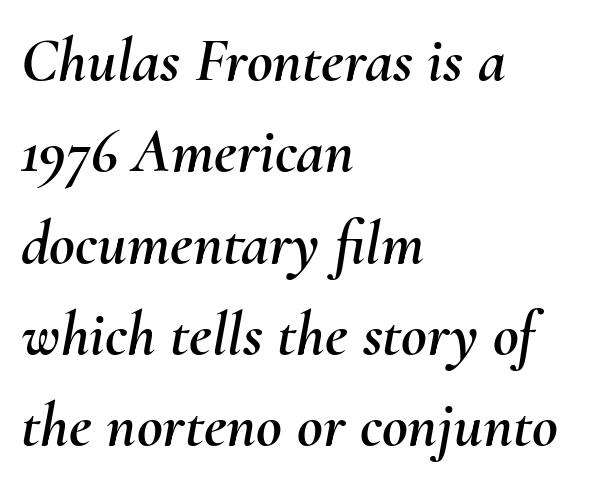
The image shows 63 px text type, italic (leaning right); set left-aligned, normal line spacing (1.45x), normal letter spacing, not underlined; medium stroke contrast and a small x-height.
